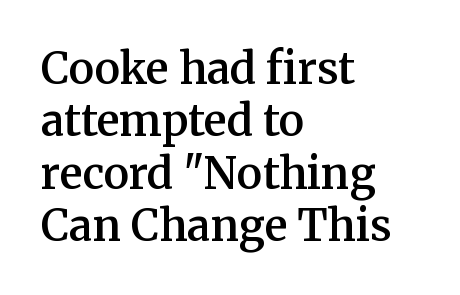
Q: Is the text bold? A: Semi-bold.
Q: Is the text italic (slanted)? A: No, it is upright.
Q: Is the typeface a serif or a sans-serif typeface? A: Serif.
Q: Is the text underlined? A: No.
Q: How is the paragraph aligned? A: Left-aligned.
Q: Is the spacing between letters normal or unusually wide? A: Normal.
Q: Width (condensed, normal, or wide)? A: Normal.
Q: Stroke contrast? A: Medium.
Q: x-height? A: Medium.
Q: Monospaced? A: No.
